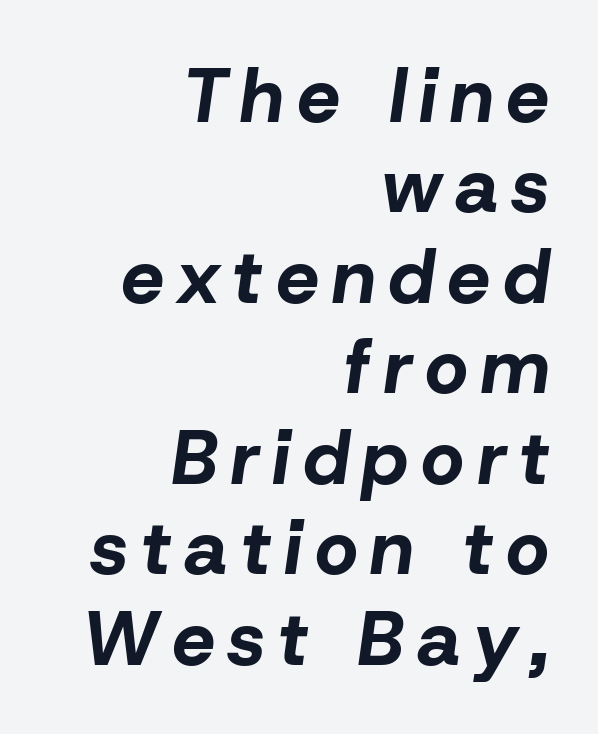
Q: Is the text bold? A: Yes.
Q: Is the text italic (slanted)? A: Yes, it leans right by about 8 degrees.
Q: Is the text underlined? A: No.
Q: How is the paragraph aligned? A: Right-aligned.
Q: Width (condensed, normal, or wide)? A: Normal.
Q: Stroke contrast? A: Low.
Q: x-height? A: Medium.
Q: Monospaced? A: No.
